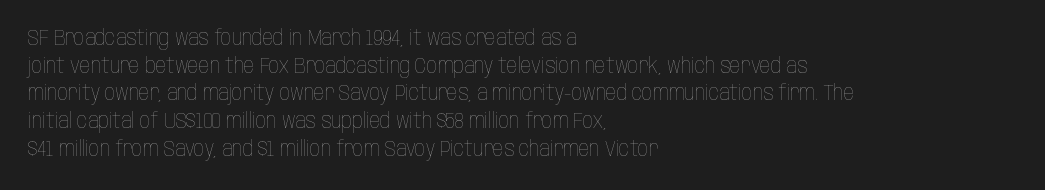
{"italic": "no", "bold": "no", "underline": "no", "align": "left", "line_spacing": "normal", "line_spacing_ratio": 1.32, "letter_spacing": "normal", "letter_spacing_em": 0.0, "glyph_px": 21}
